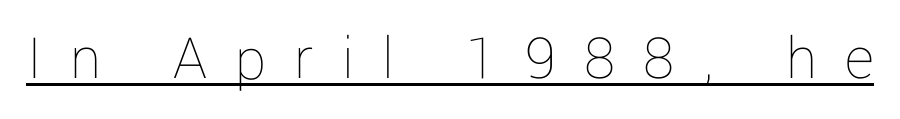
On a weight scale, this lands at 450 or below. Quick note: not italic, upright. This sample uses expanded letter spacing, leaving extra air between glyphs. A continuous stroke trails under the words, as in a hyperlink.
